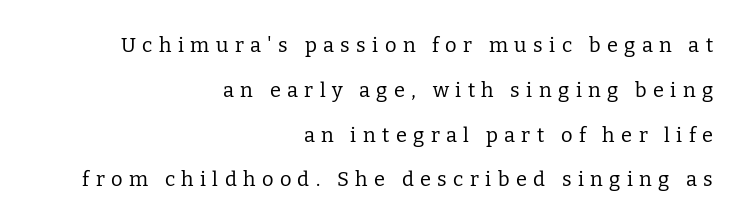
The image shows 20 px text type, upright; set right-aligned, loose line spacing (2.24x), unusually wide letter spacing (+0.32 em), not underlined.
